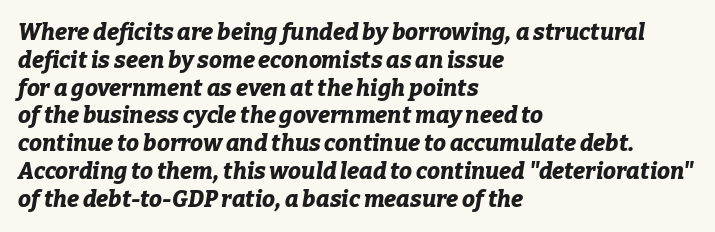
Bare-footed words on every line. The setting favours the left margin, as ordinary paragraphs usually do. Heavy-handed strokes throughout: this text is bold. Letter spacing: default. If you drew a line through each stem, it would be angled.
